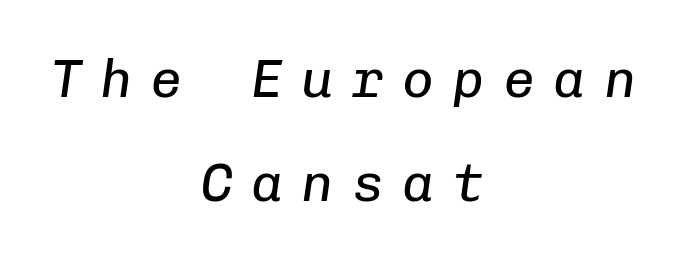
Q: Is the text bold? A: No.
Q: Is the text italic (slanted)? A: Yes, it leans right by about 8 degrees.
Q: Is the text underlined? A: No.
Q: How is the paragraph aligned? A: Centered.
Q: Is the spacing between letters normal or unusually wide? A: Unusually wide.
Q: Is the spacing between lines tight, normal or loose? A: Loose.
Q: Width (condensed, normal, or wide)? A: Normal.
Q: Stroke contrast? A: Low.
Q: x-height? A: Medium.
Q: Monospaced? A: Yes.
